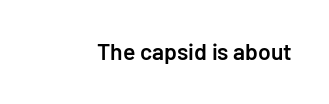
Q: Is the text bold? A: Semi-bold.
Q: Is the text italic (slanted)? A: No, it is upright.
Q: Is the text underlined? A: No.
Q: Is the spacing between letters normal or unusually wide? A: Normal.
